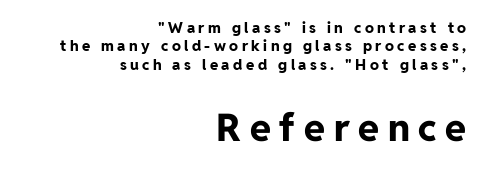
{"serif": "no", "italic": "no", "bold": "yes", "weight": "bold", "width": "normal", "stroke_contrast": "low", "x_height": "medium", "monospaced": "no", "underline": "no", "align": "right", "line_spacing_ratio": 1.22, "letter_spacing": "wide", "letter_spacing_em": 0.23, "larger_block": "second", "size_ratio": 2.53, "glyph_px": 38}
